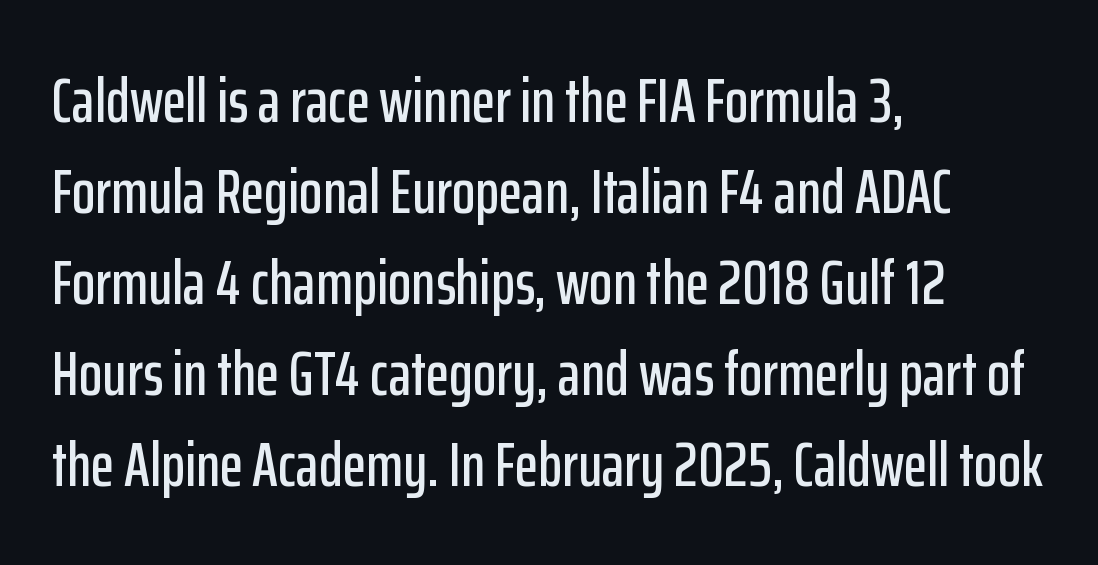
Leading matches the norm, producing a regular column. Alignment: flush left. Each row of text sits above clean, open space. Nope, no serifs anywhere on these letters. These lines keep a tight, regular rhythm from letter to letter. If you drew a line through each stem, it would be perfectly vertical.
